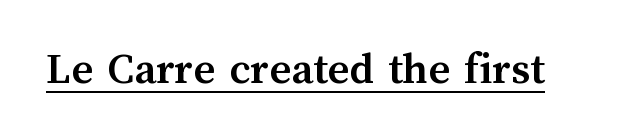
The typography opts for an upright posture over an oblique one. Is there an underline? Yes — a line sits under the letters. Strokes here are thick enough to call this a true bold. Character widths vary here, with narrow letters taking less room than wide ones. The type is set solid horizontally, with unmodified tracking.
